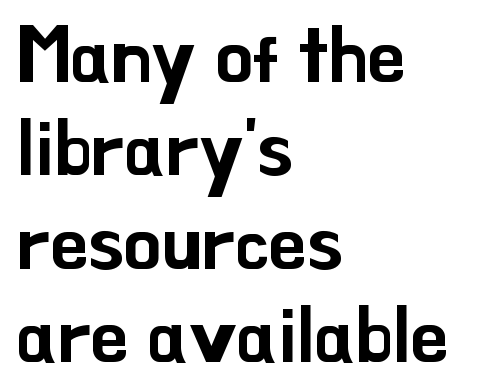
Q: Is the text italic (slanted)? A: No, it is upright.
Q: Is the typeface a serif or a sans-serif typeface? A: Sans-serif.
Q: Is the text underlined? A: No.
Q: How is the paragraph aligned? A: Left-aligned.
Q: Is the spacing between letters normal or unusually wide? A: Normal.
Q: Width (condensed, normal, or wide)? A: Normal.
Q: Stroke contrast? A: Low.
Q: x-height? A: Small.
Q: Monospaced? A: No.
